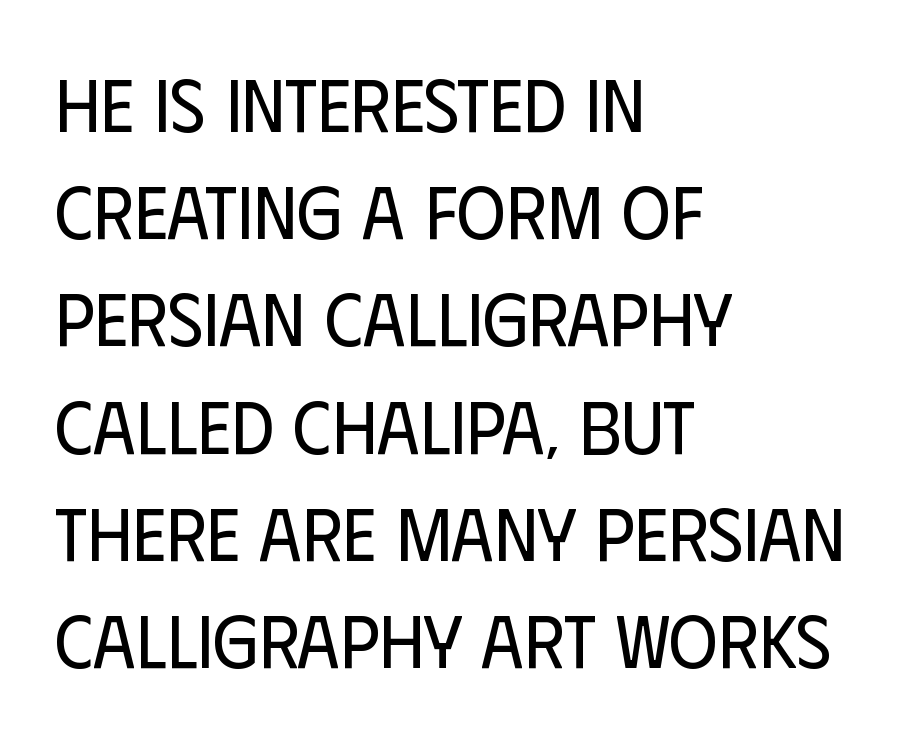
Q: Is the text bold? A: No.
Q: Is the text italic (slanted)? A: No, it is upright.
Q: Is the typeface a serif or a sans-serif typeface? A: Sans-serif.
Q: Is the text underlined? A: No.
Q: How is the paragraph aligned? A: Left-aligned.
Q: Is the spacing between letters normal or unusually wide? A: Normal.
Q: Is the spacing between lines tight, normal or loose? A: Normal.
Q: Width (condensed, normal, or wide)? A: Condensed.
Q: Stroke contrast? A: Low.
Q: x-height? A: Large.
Q: Monospaced? A: No.
